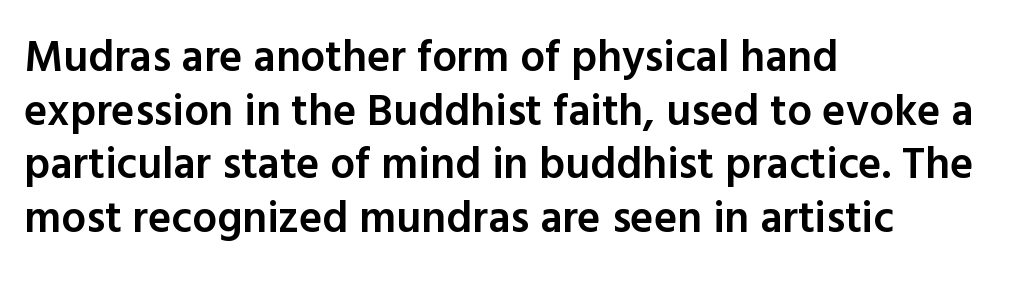
The image shows 44 px semibold sans-serif type, upright; set left-aligned, line spacing 1.22x, normal letter spacing, not underlined; a medium x-height.
